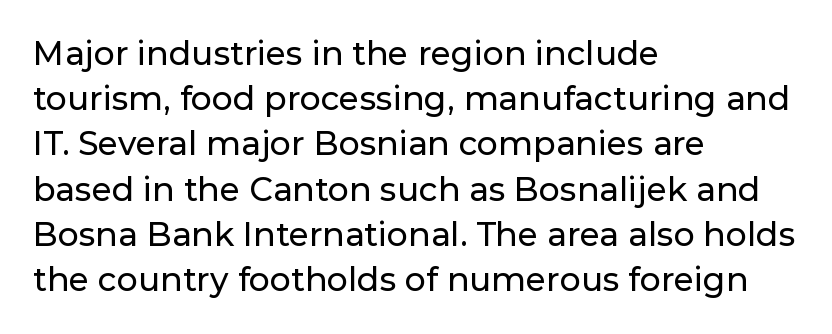
Q: Is the text italic (slanted)? A: No, it is upright.
Q: Is the typeface a serif or a sans-serif typeface? A: Sans-serif.
Q: Is the text underlined? A: No.
Q: How is the paragraph aligned? A: Left-aligned.
Q: Is the spacing between letters normal or unusually wide? A: Normal.
Q: Is the spacing between lines tight, normal or loose? A: Normal.
Q: Width (condensed, normal, or wide)? A: Normal.
Q: Stroke contrast? A: Low.
Q: x-height? A: Medium.
Q: Monospaced? A: No.
